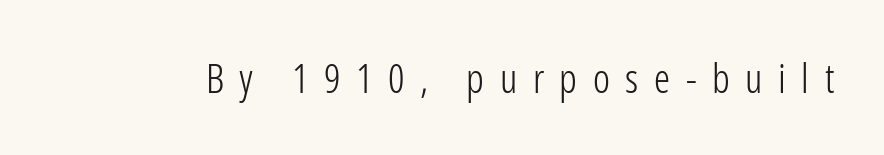
Q: Is the text bold? A: No.
Q: Is the text italic (slanted)? A: No, it is upright.
Q: Is the typeface a serif or a sans-serif typeface? A: Sans-serif.
Q: Is the text underlined? A: No.
Q: Is the spacing between letters normal or unusually wide? A: Unusually wide.
Q: Width (condensed, normal, or wide)? A: Condensed.
Q: Stroke contrast? A: Low.
Q: x-height? A: Medium.
Q: Monospaced? A: No.
